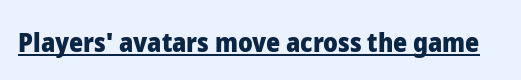
The letters stand straight up with perfectly vertical stems. Between one letter and the next there's only the usual sliver of space. Underlining? Definitely there. Strokes here are thick enough to call this a true bold.
